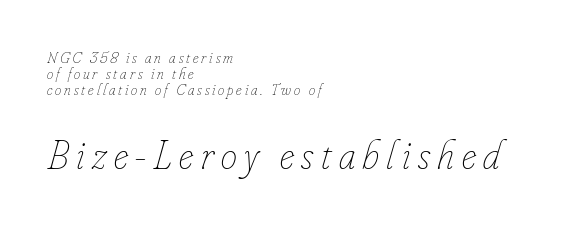
{"italic": "yes", "lean": "right", "slant_degrees": 16, "bold": "no", "weight": "thin", "width": "condensed", "stroke_contrast": "low", "x_height": "small", "monospaced": "no", "underline": "no", "align": "left", "line_spacing": "tight", "line_spacing_ratio": 1.0, "larger_block": "second", "size_ratio": 2.56, "glyph_px": 41}
